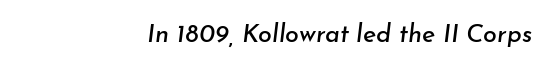
This sample uses plain, unmodified letter spacing. When letters slant like this, we call the style italic. Each row of text sits above clean, open space.
